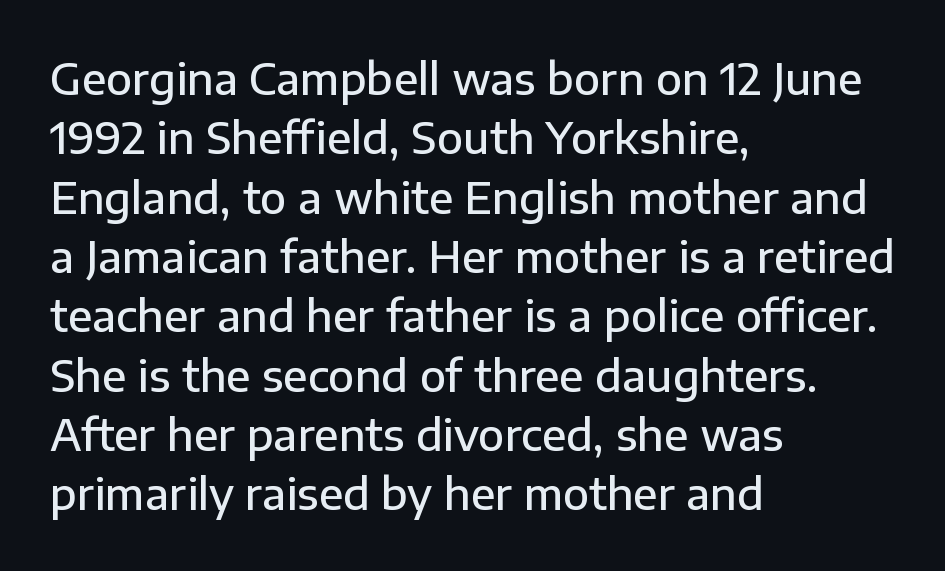
The image shows 43 px semibold sans-serif type, upright; set left-aligned, normal line spacing (1.38x), normal letter spacing, not underlined; low stroke contrast and a medium x-height.
